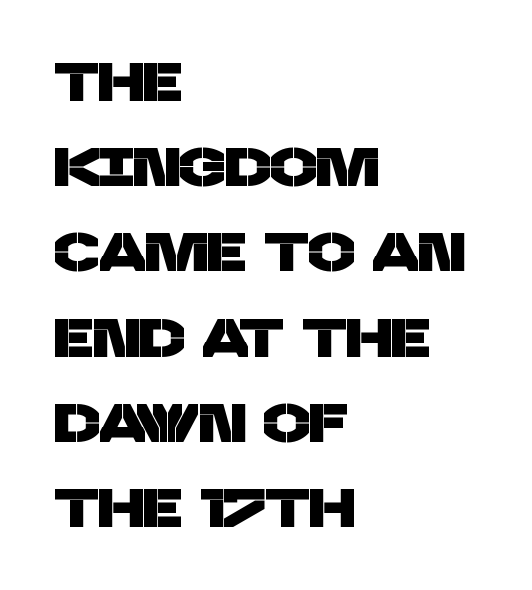
The image shows 55 px sans-serif type; set left-aligned, normal line spacing (1.55x), normal letter spacing, not underlined; low stroke contrast and a large x-height.
